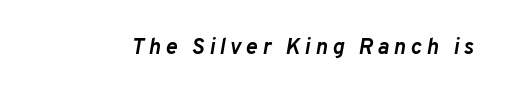
Q: Is the text bold? A: Yes.
Q: Is the text italic (slanted)? A: Yes, it leans right by about 10 degrees.
Q: Is the text underlined? A: No.
Q: Is the spacing between letters normal or unusually wide? A: Unusually wide.
